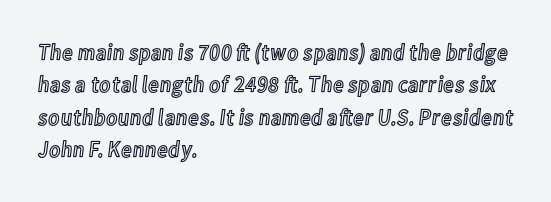
Q: Is the text italic (slanted)? A: Yes.
Q: Is the text underlined? A: No.
Q: How is the paragraph aligned? A: Left-aligned.
Q: Is the spacing between letters normal or unusually wide? A: Normal.
Q: Is the spacing between lines tight, normal or loose? A: Normal.
